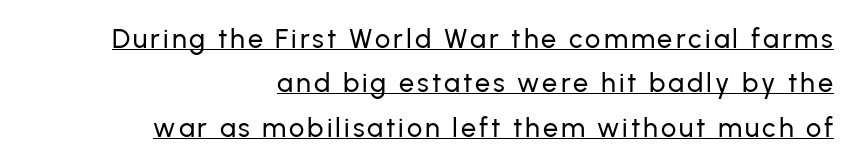
{"italic": "no", "underline": "yes", "align": "right", "line_spacing": "normal", "line_spacing_ratio": 1.64, "glyph_px": 27}
